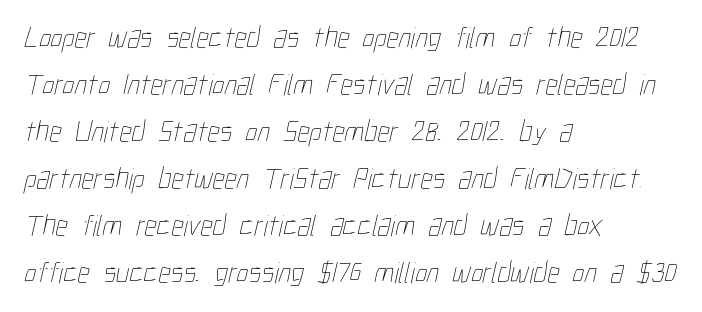
Line spacing here is normal. Proportional: the letters do not fall into vertical columns. The strip under each line holds only bare page. Leftover space on each line is placed entirely after the last word. This sample uses plain, unmodified letter spacing. No heavy texture on the line: the type isn't bold.
